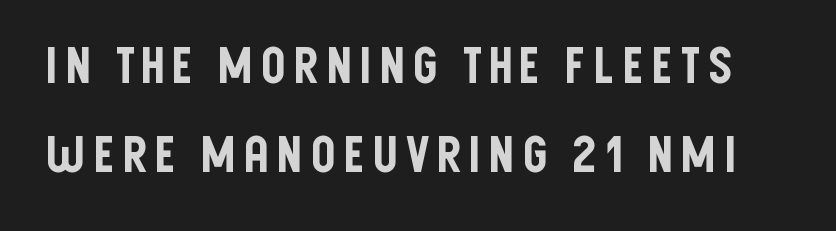
The image shows 50 px condensed sans-serif type, upright; set line spacing 1.79x, not underlined; low stroke contrast and a large x-height.
